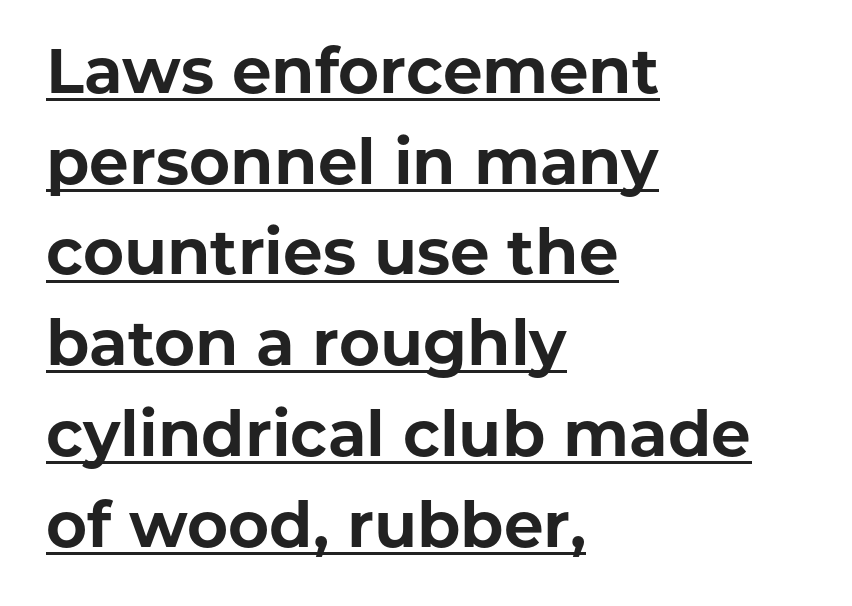
The image shows 63 px bold sans-serif type, upright; set left-aligned, normal line spacing (1.44x), normal letter spacing, underlined; low stroke contrast and a medium x-height.
